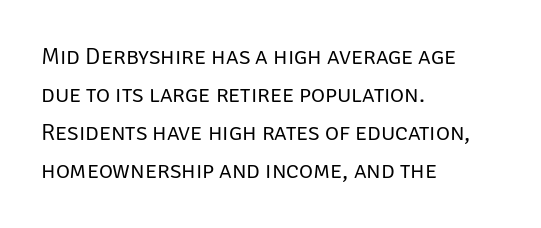
Q: Is the text bold? A: No.
Q: Is the text italic (slanted)? A: No, it is upright.
Q: Is the text underlined? A: No.
Q: How is the paragraph aligned? A: Left-aligned.
Q: Is the spacing between letters normal or unusually wide? A: Normal.
Q: Is the spacing between lines tight, normal or loose? A: Normal.
